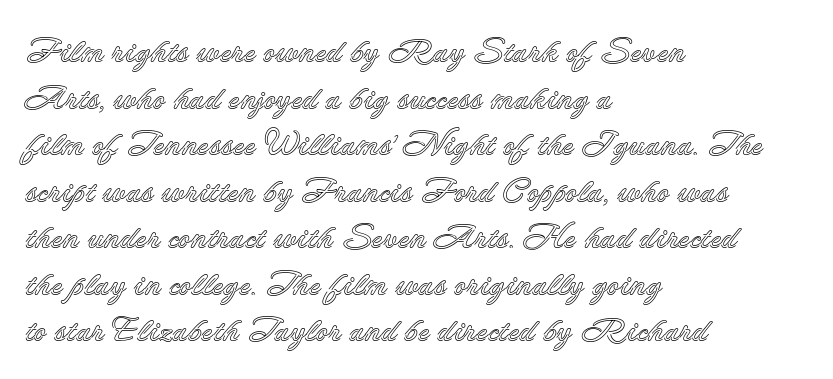
{"width": "normal", "x_height": "small", "monospaced": "no", "underline": "no", "align": "left", "line_spacing": "normal", "line_spacing_ratio": 1.37, "letter_spacing": "normal", "letter_spacing_em": 0.0, "glyph_px": 34}
